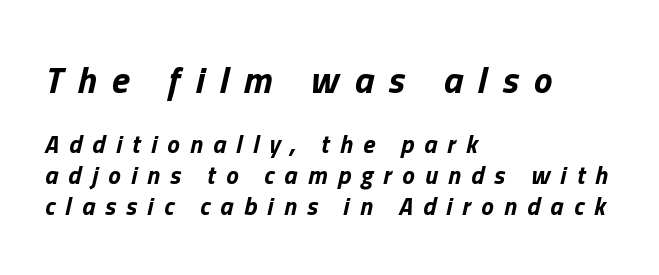
The image shows 37 px bold type, italic (leaning right); set left-aligned, normal line spacing (1.25x), unusually wide letter spacing (+0.41 em), not underlined; the first (top) block is 1.48x larger; low stroke contrast and a medium x-height.
